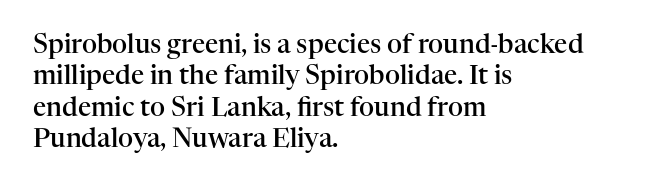
The image shows 26 px text type, upright; set left-aligned, line spacing 1.21x, normal letter spacing, not underlined.
